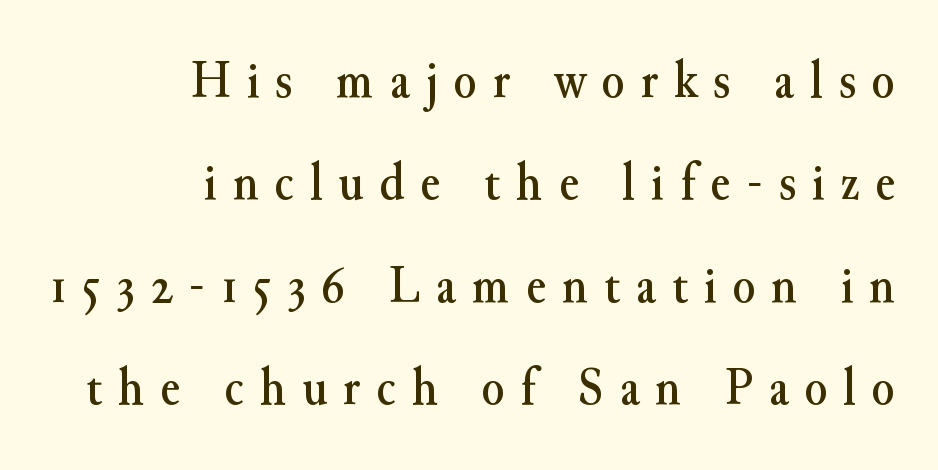
{"serif": "yes", "italic": "no", "width": "normal", "stroke_contrast": "medium", "x_height": "small", "monospaced": "no", "underline": "no", "align": "right", "line_spacing": "loose", "line_spacing_ratio": 1.93, "letter_spacing": "wide", "letter_spacing_em": 0.3, "glyph_px": 53}
